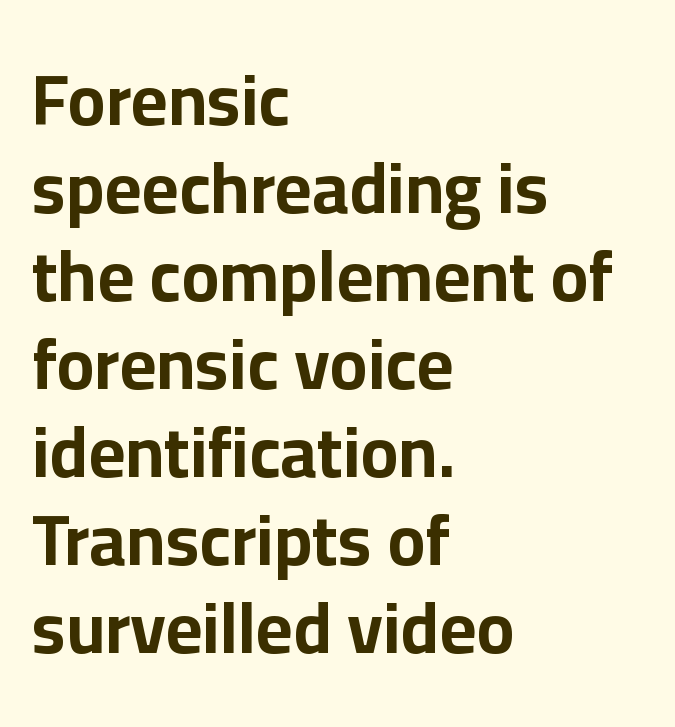
{"serif": "no", "italic": "no", "bold": "yes", "weight": "bold", "width": "normal", "stroke_contrast": "low", "x_height": "medium", "monospaced": "no", "underline": "no", "align": "left", "line_spacing_ratio": 1.24, "letter_spacing": "normal", "letter_spacing_em": 0.0, "glyph_px": 71}
